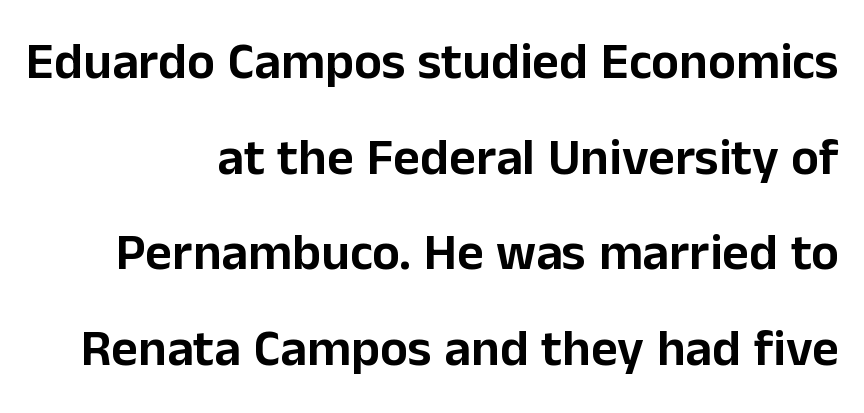
{"serif": "no", "italic": "no", "width": "normal", "stroke_contrast": "low", "x_height": "medium", "monospaced": "no", "underline": "no", "align": "right", "line_spacing_ratio": 1.84, "letter_spacing": "normal", "letter_spacing_em": 0.0, "glyph_px": 52}
